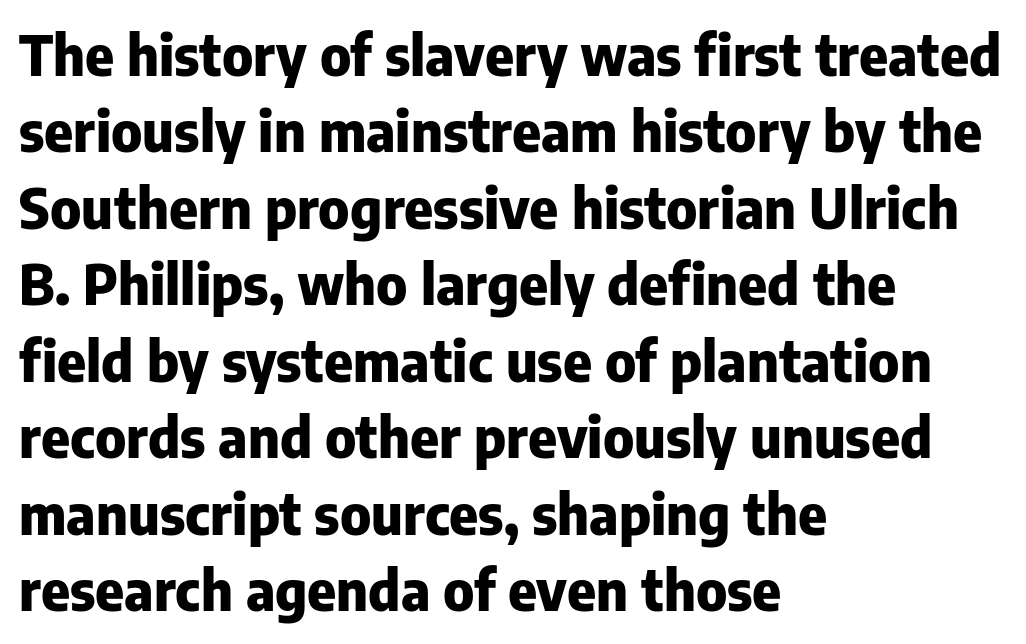
The image shows 55 px heavy sans-serif type, upright; set left-aligned, normal line spacing (1.39x), normal letter spacing, not underlined; low stroke contrast and a medium x-height.
